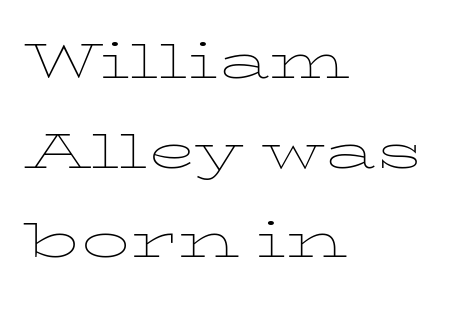
Casual observation: everything's shoved over to the left. Note the varied advance widths — an 'i' is clearly narrower than an 'm'. Nothing heavy about these letters — not bold at all. No italicization has been applied; the sample stays upright. How would I describe the line gaps? Plain and ordinary. The letterforms sit shoulder to shoulder at normal distance.
